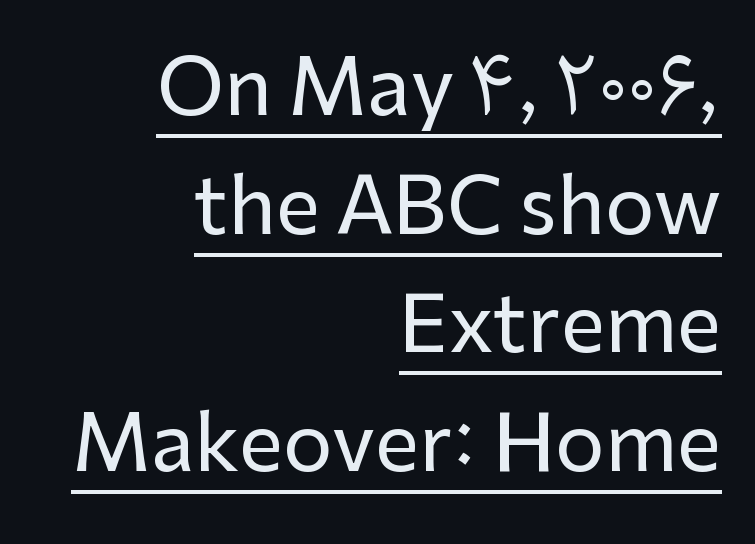
Q: Is the text italic (slanted)? A: No, it is upright.
Q: Is the typeface a serif or a sans-serif typeface? A: Sans-serif.
Q: Is the text underlined? A: Yes.
Q: How is the paragraph aligned? A: Right-aligned.
Q: Is the spacing between letters normal or unusually wide? A: Normal.
Q: Is the spacing between lines tight, normal or loose? A: Normal.
Q: Width (condensed, normal, or wide)? A: Normal.
Q: Stroke contrast? A: Low.
Q: x-height? A: Medium.
Q: Monospaced? A: No.
